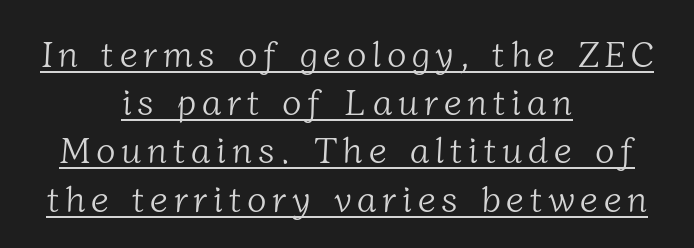
Q: Is the text bold? A: No.
Q: Is the typeface a serif or a sans-serif typeface? A: Serif.
Q: Is the text underlined? A: Yes.
Q: How is the paragraph aligned? A: Centered.
Q: Is the spacing between lines tight, normal or loose? A: Normal.
Q: Width (condensed, normal, or wide)? A: Normal.
Q: Stroke contrast? A: Low.
Q: x-height? A: Medium.
Q: Monospaced? A: No.
